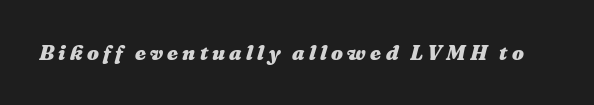
Q: Is the text bold? A: Yes.
Q: Is the text italic (slanted)? A: Yes, it leans right by about 16 degrees.
Q: Is the text underlined? A: No.
Q: Is the spacing between letters normal or unusually wide? A: Unusually wide.
